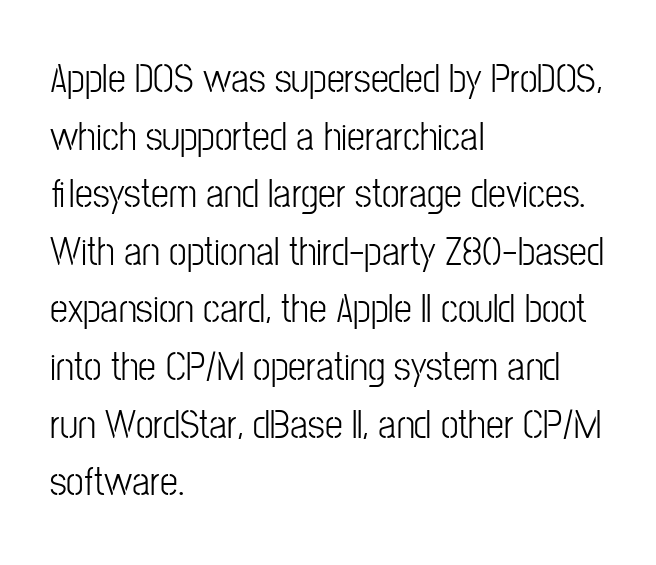
Q: Is the text bold? A: No.
Q: Is the text italic (slanted)? A: No, it is upright.
Q: Is the typeface a serif or a sans-serif typeface? A: Sans-serif.
Q: Is the text underlined? A: No.
Q: How is the paragraph aligned? A: Left-aligned.
Q: Is the spacing between letters normal or unusually wide? A: Normal.
Q: Is the spacing between lines tight, normal or loose? A: Normal.
Q: Width (condensed, normal, or wide)? A: Condensed.
Q: Stroke contrast? A: Low.
Q: x-height? A: Medium.
Q: Monospaced? A: No.
